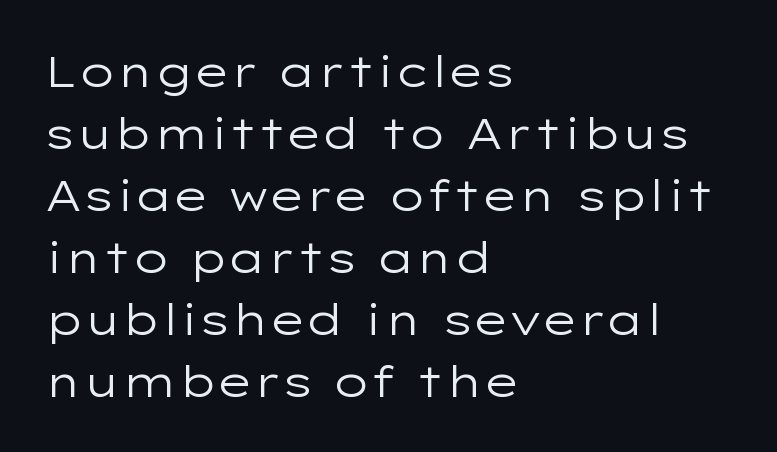
Q: Is the text bold? A: No.
Q: Is the text italic (slanted)? A: No, it is upright.
Q: Is the typeface a serif or a sans-serif typeface? A: Sans-serif.
Q: Is the text underlined? A: No.
Q: How is the paragraph aligned? A: Left-aligned.
Q: Is the spacing between letters normal or unusually wide? A: Normal.
Q: Is the spacing between lines tight, normal or loose? A: Normal.
Q: Width (condensed, normal, or wide)? A: Wide.
Q: Stroke contrast? A: Low.
Q: x-height? A: Medium.
Q: Monospaced? A: No.
